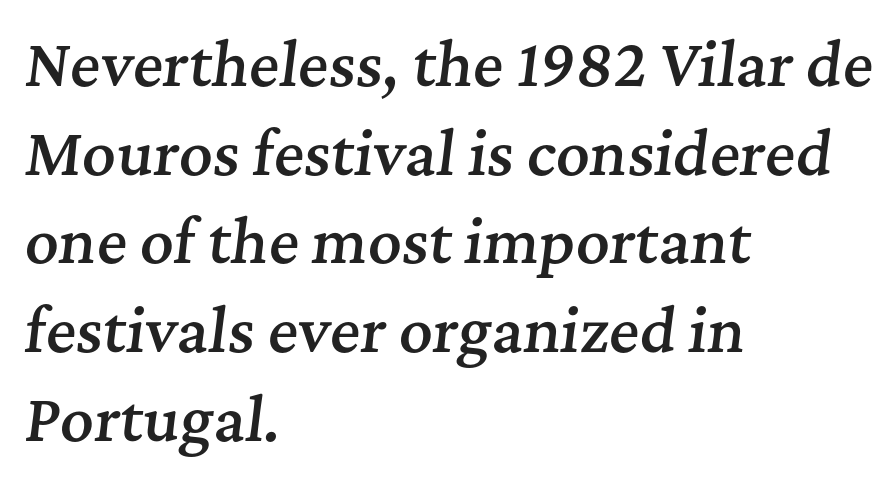
Regarding leading, the lines here are spaced in the standard way. A typesetter would call this proportional, since set widths differ per character. Type style note: has serifs. Does the lettering tilt? It does — this is italic. Look at the tracking — it's just the regular setting, nothing added.
